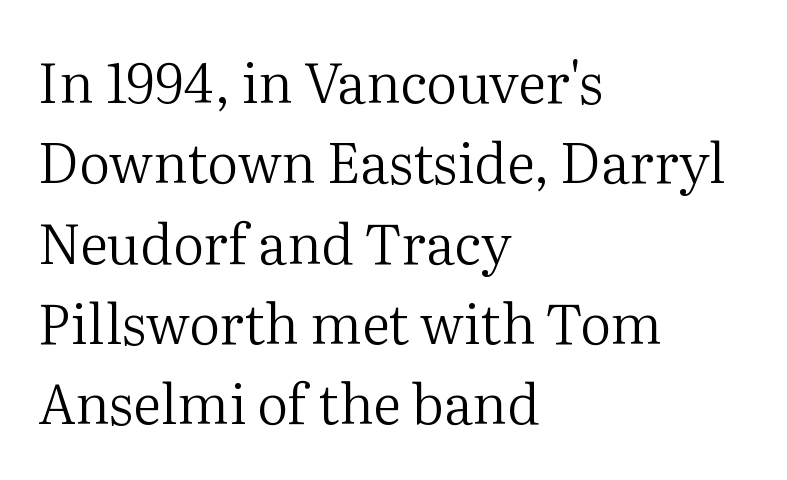
Notice how the stems are strictly vertical — no italics here. Bare-footed words on every line. Is this a sans? No — the strokes have serifs. How would I describe the line gaps? Plain and ordinary.
